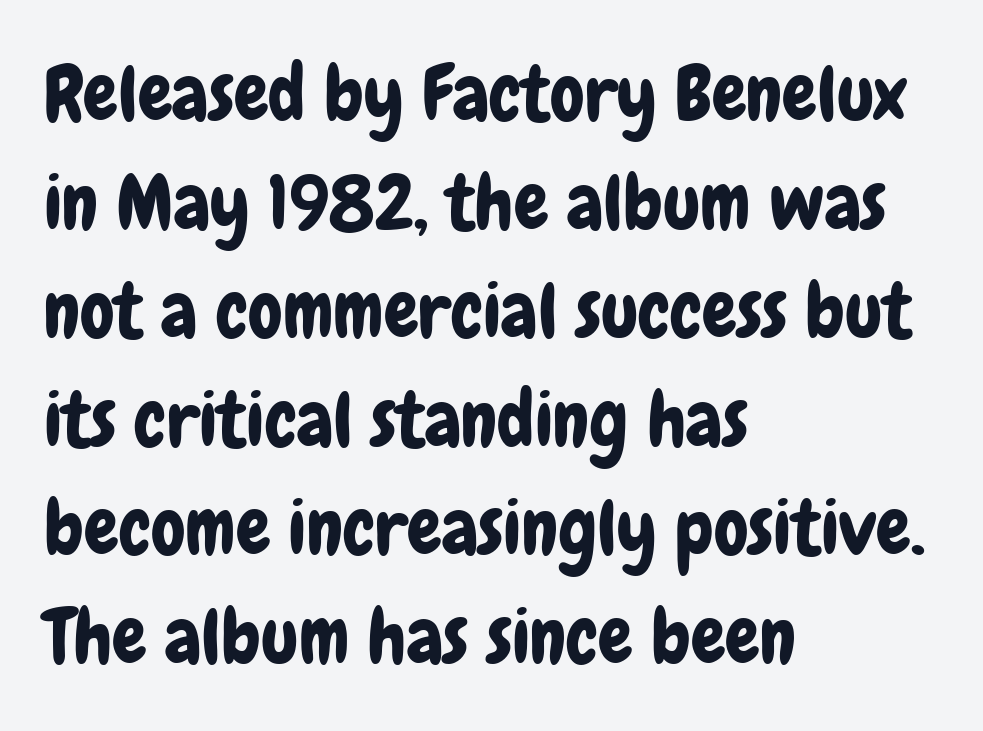
{"serif": "no", "italic": "no", "width": "condensed", "stroke_contrast": "low", "x_height": "medium", "monospaced": "no", "underline": "no", "align": "left", "line_spacing": "normal", "line_spacing_ratio": 1.41, "letter_spacing": "normal", "letter_spacing_em": 0.0, "glyph_px": 77}
